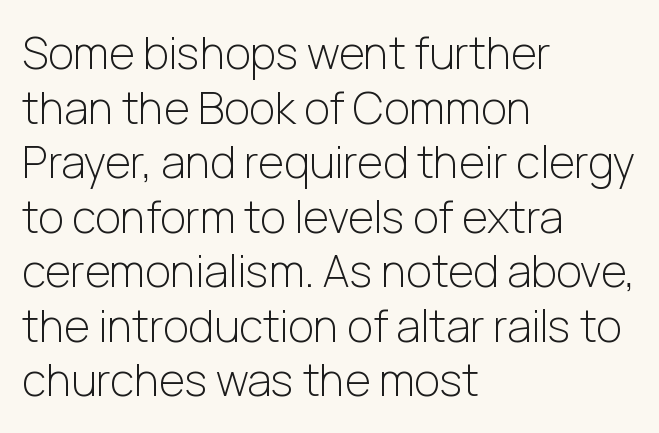
{"serif": "no", "italic": "no", "bold": "no", "weight": "light", "width": "normal", "stroke_contrast": "low", "x_height": "medium", "monospaced": "no", "underline": "no", "align": "left", "line_spacing_ratio": 1.24, "letter_spacing": "normal", "letter_spacing_em": 0.0, "glyph_px": 44}
